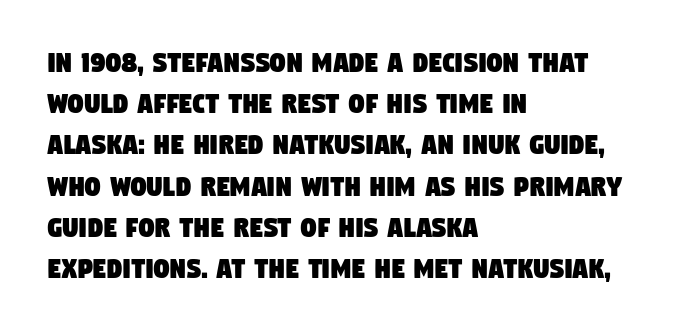
The image shows 31 px condensed sans-serif type; set left-aligned, normal line spacing (1.33x), normal letter spacing, not underlined; low stroke contrast and a large x-height.
